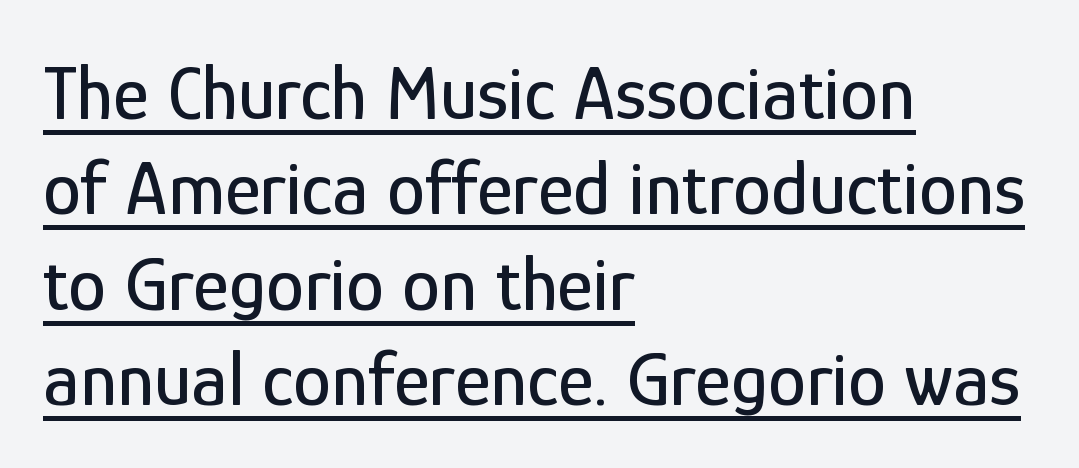
{"serif": "no", "italic": "no", "width": "condensed", "stroke_contrast": "low", "x_height": "medium", "monospaced": "no", "underline": "yes", "align": "left", "line_spacing_ratio": 1.24, "letter_spacing": "normal", "letter_spacing_em": 0.0, "glyph_px": 77}
